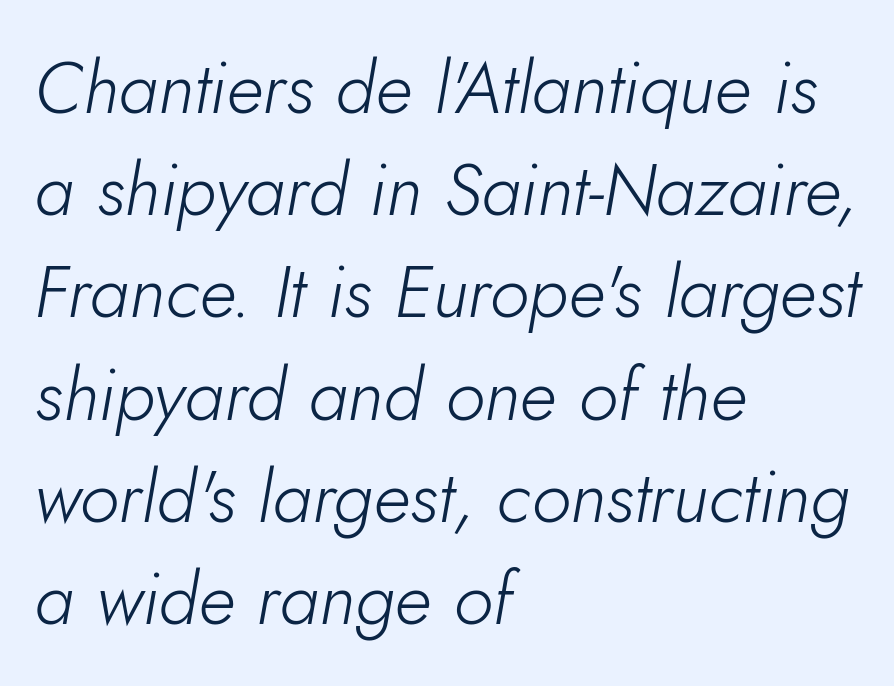
Is this a heavy cut? Hardly; it is regular or lighter. Tall strokes in this sample are angled rather than plumb. Summary of vertical rhythm: regular, with standard interline spacing. The string is rendered with underlining switched off. Note the varied advance widths — an 'i' is clearly narrower than an 'm'.
